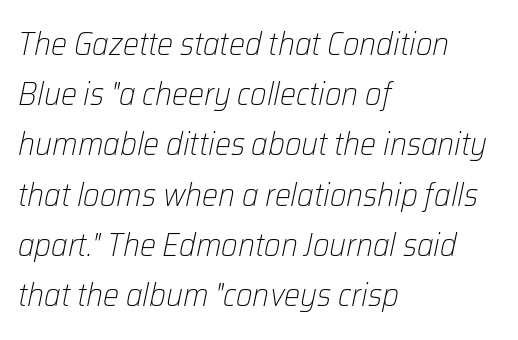
{"italic": "yes", "lean": "right", "slant_degrees": 12, "bold": "no", "weight": "light", "width": "normal", "stroke_contrast": "low", "x_height": "medium", "monospaced": "no", "underline": "no", "align": "left", "line_spacing": "normal", "line_spacing_ratio": 1.57, "letter_spacing": "normal", "letter_spacing_em": 0.0, "glyph_px": 32}
